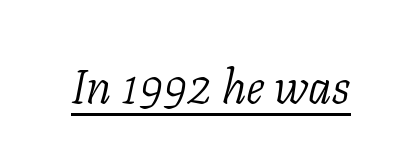
Unlike a clean sans, this face finishes its strokes with serifs. Here the designer chose a conventional face with non-uniform glyph widths. The rendering keeps characters at their native spacing. The rendered words wear a rule along their underside. No chunkiness to these letters — they're not bold.
